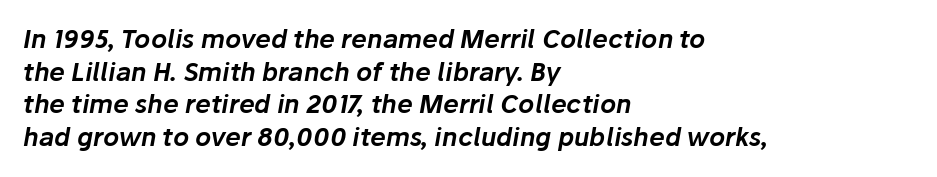
{"italic": "yes", "lean": "right", "slant_degrees": 10, "underline": "no", "align": "left", "line_spacing": "normal", "line_spacing_ratio": 1.31, "letter_spacing": "normal", "letter_spacing_em": 0.0, "glyph_px": 25}
